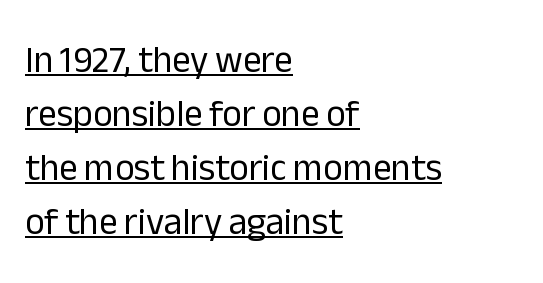
The image shows 37 px regular-weight sans-serif type, upright; set left-aligned, normal line spacing (1.46x), normal letter spacing, underlined; low stroke contrast and a medium x-height.
